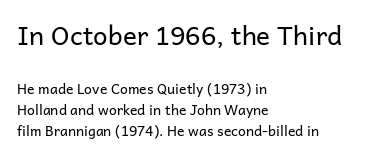
{"italic": "no", "bold": "no", "underline": "no", "align": "left", "line_spacing": "normal", "line_spacing_ratio": 1.53, "letter_spacing": "normal", "letter_spacing_em": 0.0, "larger_block": "first", "size_ratio": 1.86, "glyph_px": 26}
